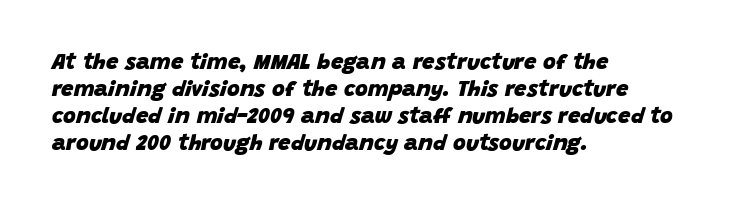
{"italic": "yes", "lean": "right", "slant_degrees": 15, "bold": "yes", "underline": "no", "align": "left", "line_spacing_ratio": 1.22, "letter_spacing": "normal", "letter_spacing_em": 0.0, "glyph_px": 22}
